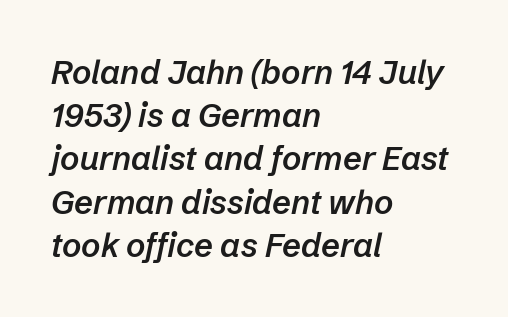
The image shows 33 px semibold type, italic (leaning right); set left-aligned, normal line spacing (1.31x), normal letter spacing, not underlined; low stroke contrast and a medium x-height.
